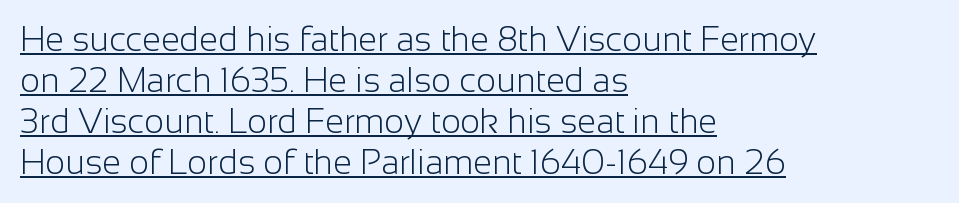
{"serif": "no", "italic": "no", "bold": "no", "weight": "light", "width": "normal", "stroke_contrast": "low", "x_height": "medium", "monospaced": "no", "underline": "yes", "align": "left", "line_spacing_ratio": 1.21, "letter_spacing": "normal", "letter_spacing_em": 0.0, "glyph_px": 34}
